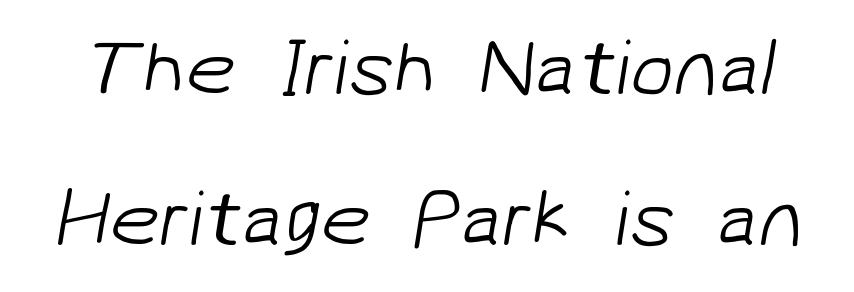
Only glyphs here, with clear space below each row. A quiet, ordinary-to-light weight characterises the typeface. Each letter keeps its own natural width here, so spacing adapts to shape. Is the letter spacing exaggerated? No — it looks like the ordinary default.
